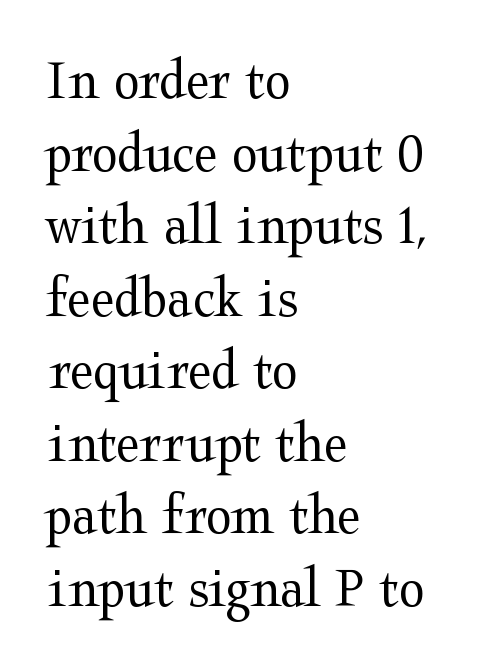
The image shows 59 px regular-weight, wide serif type, upright; set left-aligned, line spacing 1.23x, normal letter spacing, not underlined; medium stroke contrast and a medium x-height.
